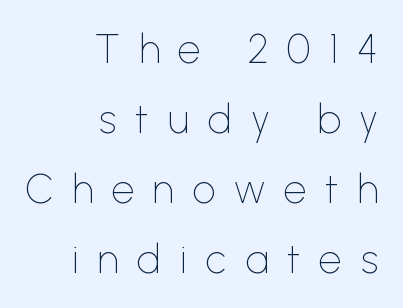
Q: Is the text bold? A: No.
Q: Is the text italic (slanted)? A: No, it is upright.
Q: Is the typeface a serif or a sans-serif typeface? A: Sans-serif.
Q: Is the text underlined? A: No.
Q: How is the paragraph aligned? A: Right-aligned.
Q: Is the spacing between letters normal or unusually wide? A: Unusually wide.
Q: Width (condensed, normal, or wide)? A: Normal.
Q: Stroke contrast? A: Low.
Q: x-height? A: Medium.
Q: Monospaced? A: No.
